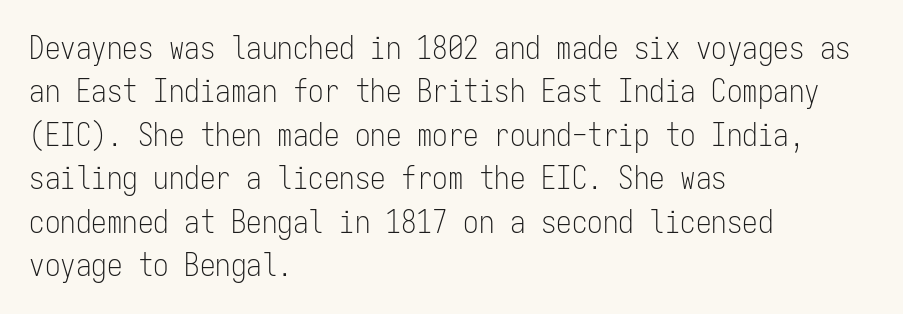
The image shows 31 px light, condensed sans-serif type, upright, monospaced; set left-aligned, normal line spacing (1.4x), normal letter spacing, not underlined; low stroke contrast and a medium x-height.
